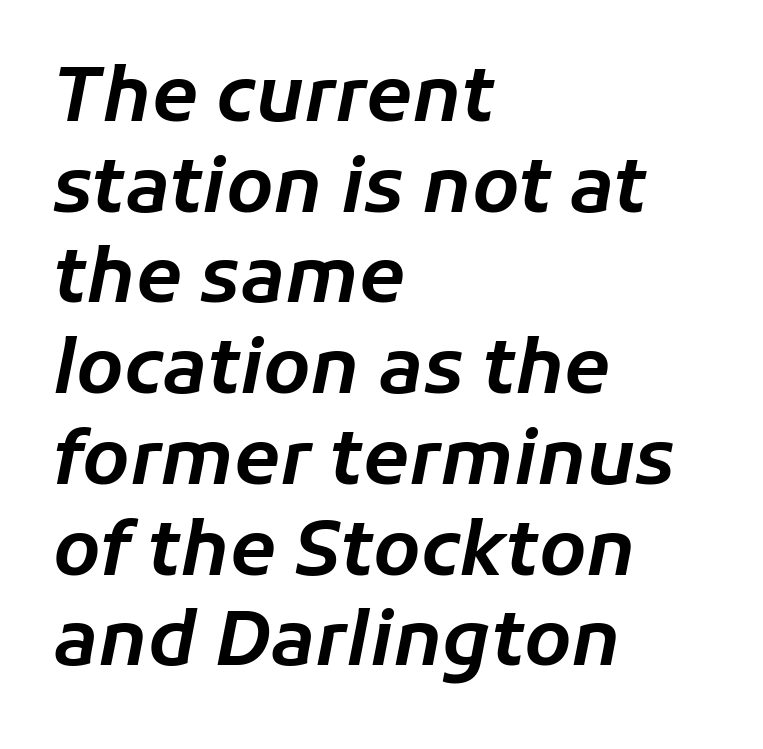
The image shows 75 px text type, italic (leaning right); set left-aligned, line spacing 1.21x, normal letter spacing, not underlined; low stroke contrast and a medium x-height.
